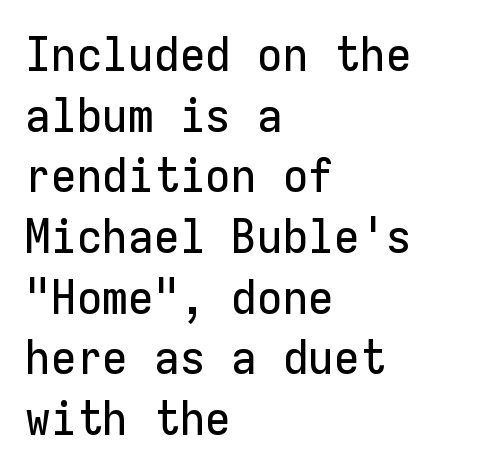
The image shows 47 px sans-serif type, upright, monospaced; set left-aligned, normal line spacing (1.29x), normal letter spacing, not underlined; low stroke contrast and a medium x-height.
